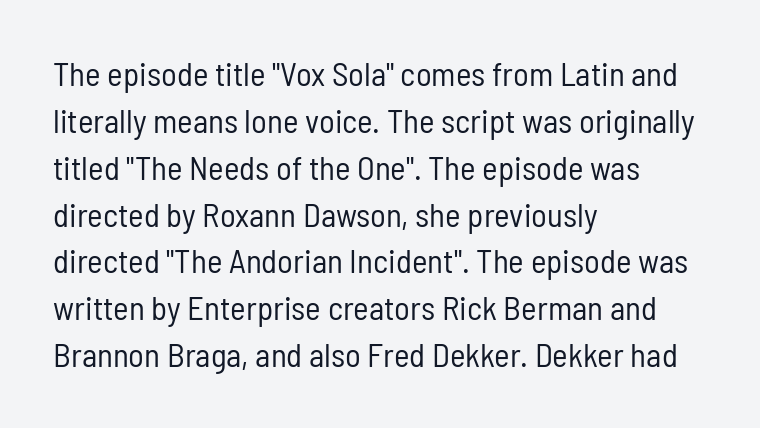
The image shows 33 px regular-weight, condensed sans-serif type, upright; set left-aligned, normal line spacing (1.42x), normal letter spacing, not underlined; low stroke contrast and a medium x-height.
